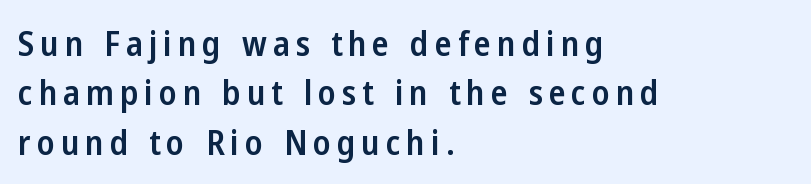
The image shows 35 px semibold, condensed sans-serif type, upright; set left-aligned, normal line spacing (1.41x), not underlined; low stroke contrast and a medium x-height.
